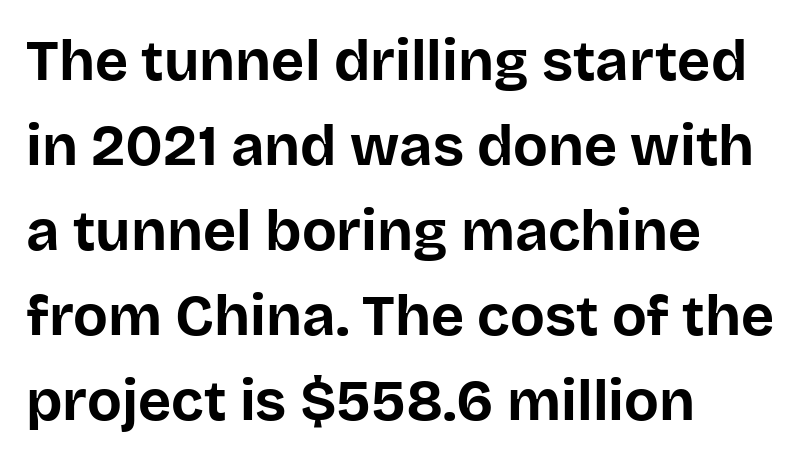
This sample is left-justified, so line endings fall wherever the words run out. Short note: letters normally spaced. Serif or sans? Sans — the stroke terminals are bare. Quick note: interline space is typical. Here the designer chose a conventional face with non-uniform glyph widths. These lines were composed using upright roman letters.
